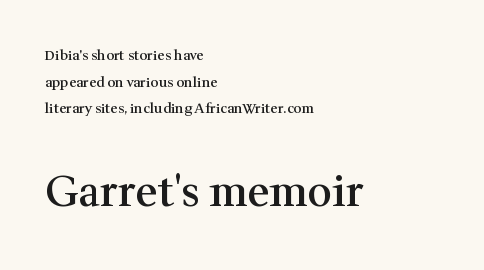
Q: Is the text bold? A: Semi-bold.
Q: Is the text italic (slanted)? A: No, it is upright.
Q: Is the typeface a serif or a sans-serif typeface? A: Serif.
Q: Is the text underlined? A: No.
Q: How is the paragraph aligned? A: Left-aligned.
Q: Is the spacing between letters normal or unusually wide? A: Normal.
Q: Is the spacing between lines tight, normal or loose? A: Loose.
Q: Which block of text is set in a larger size, the first (top) or the second (bottom)? A: The second (bottom) one.
Q: Width (condensed, normal, or wide)? A: Normal.
Q: Stroke contrast? A: Medium.
Q: x-height? A: Medium.
Q: Monospaced? A: No.
